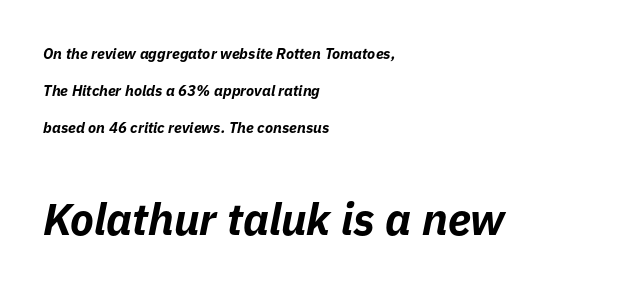
{"italic": "yes", "lean": "right", "slant_degrees": 11, "bold": "yes", "weight": "bold", "width": "normal", "stroke_contrast": "low", "x_height": "medium", "monospaced": "no", "underline": "no", "align": "left", "line_spacing": "loose", "line_spacing_ratio": 2.47, "letter_spacing": "normal", "letter_spacing_em": 0.0, "larger_block": "second", "size_ratio": 2.93, "glyph_px": 44}
